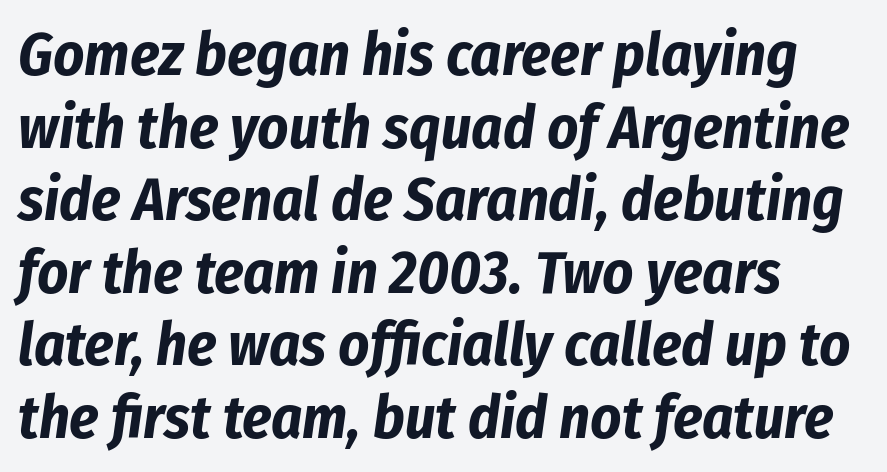
The image shows 60 px bold, condensed type, italic (leaning right); set left-aligned, line spacing 1.21x, normal letter spacing, not underlined; low stroke contrast and a medium x-height.
